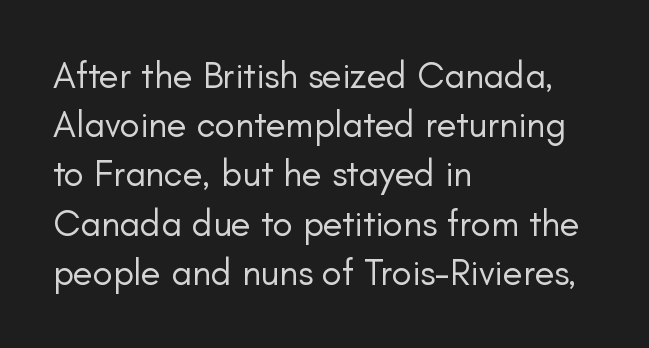
The lettering holds an erect, upright posture throughout. On a weight scale, this lands at 450 or below. This rendering uses left alignment, leaving the right contour irregular. A normal amount of white space separates one row of letters from the next.
